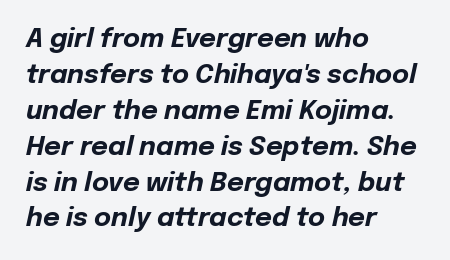
Q: Is the text bold? A: Yes.
Q: Is the text italic (slanted)? A: Yes, it leans right by about 12 degrees.
Q: Is the text underlined? A: No.
Q: How is the paragraph aligned? A: Left-aligned.
Q: Is the spacing between letters normal or unusually wide? A: Normal.
Q: Is the spacing between lines tight, normal or loose? A: Normal.
